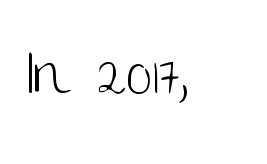
The image shows 59 px light sans-serif type, upright; set normal letter spacing, not underlined; low stroke contrast and a large x-height.
